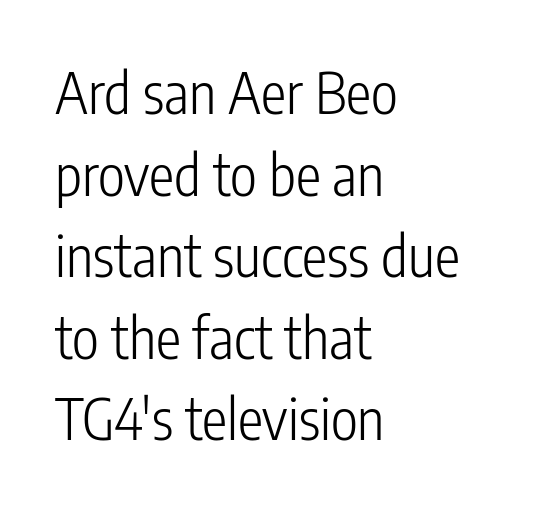
The passage shown is not bold in any degree. Looks like regular typesetting: each glyph gets only the width it needs. I'd call this a sans setting — the letters go barefoot. This sample is left-justified, so line endings fall wherever the words run out. Does extra space separate the letters? No, they use regular spacing.
